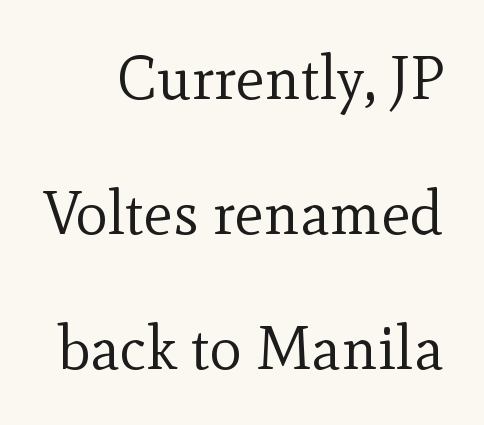
Q: Is the text bold? A: No.
Q: Is the text italic (slanted)? A: No, it is upright.
Q: Is the typeface a serif or a sans-serif typeface? A: Serif.
Q: Is the text underlined? A: No.
Q: How is the paragraph aligned? A: Right-aligned.
Q: Is the spacing between letters normal or unusually wide? A: Normal.
Q: Is the spacing between lines tight, normal or loose? A: Loose.
Q: Width (condensed, normal, or wide)? A: Normal.
Q: x-height? A: Small.
Q: Monospaced? A: No.
